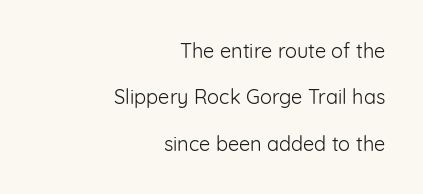
The tracking reads as untouched default to a designer's eye. Do the letters lean? They stand straight. Decoration check: the copy has no underline. Ink coverage per letter is moderate at most.
